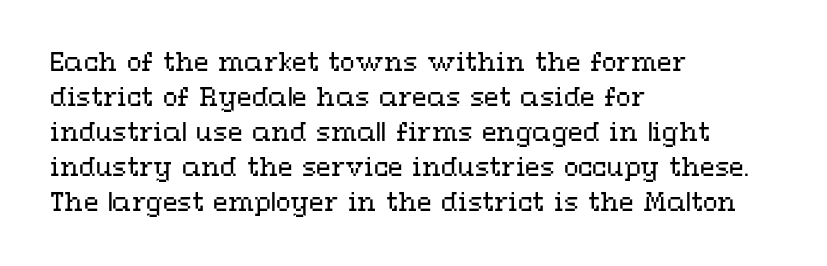
No word sits above an underline. This is the regular roman posture of the typeface. The lines in this sample share a left origin and differ only in where they stop. Successive baselines arrive at the customary interval.
